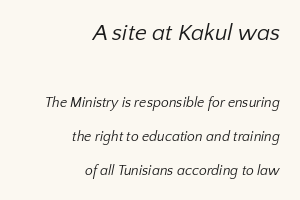
The image shows 23 px text type; set right-aligned, loose line spacing (2.45x), normal letter spacing, not underlined; the first (top) block is 1.64x larger.
